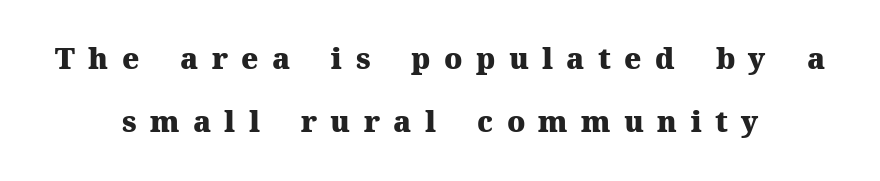
{"serif": "yes", "italic": "no", "bold": "yes", "weight": "heavy", "width": "normal", "stroke_contrast": "medium", "x_height": "medium", "monospaced": "no", "underline": "no", "align": "center", "line_spacing": "loose", "line_spacing_ratio": 2.17, "letter_spacing": "wide", "letter_spacing_em": 0.46, "glyph_px": 29}
